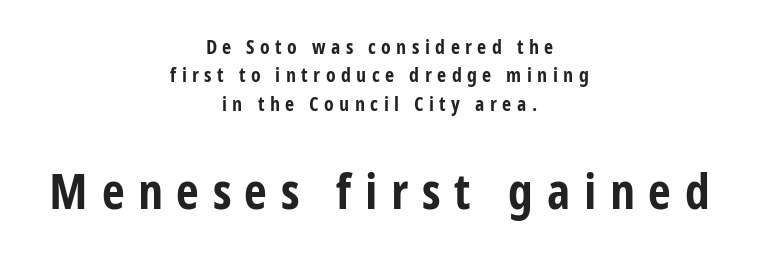
Summary of weight: heavy, a full bold. The passage shown is not underscored anywhere. These lines are centered, leaving both edges ragged. Substantial extra tracking has been applied to these lines.
